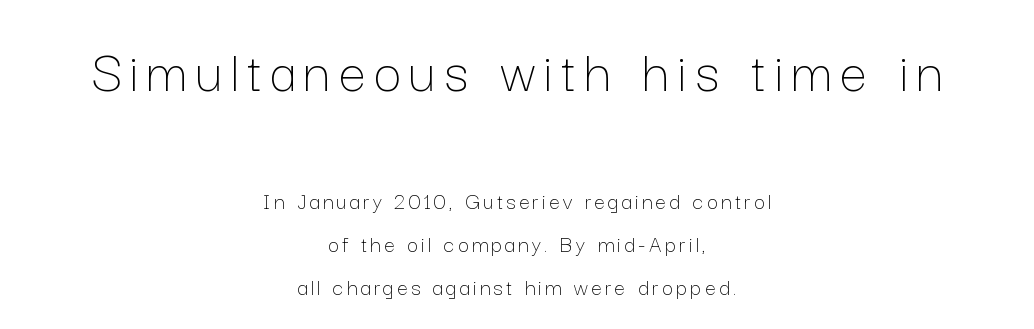
The lettering stays uniformly vertical, giving the passage a roman look. The letters advance in unequal steps, a hallmark of proportional type. Stroke thickness stays within the range of a standard reading face or lighter. The composition opens big and finishes small. Has an underline been added? It has not. The lines are quadded center.
